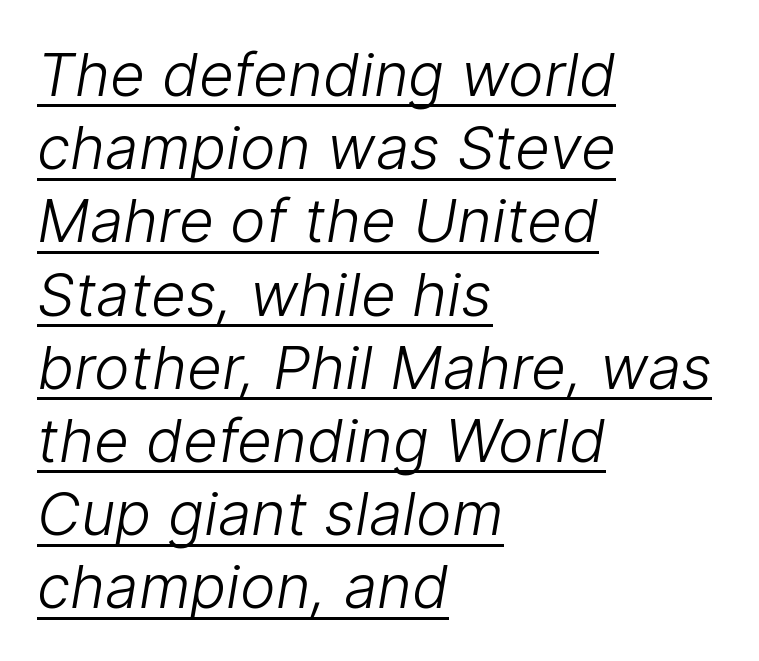
Are there feet on the stems? There aren't — it's a sans. Layout note: lines flush left. A baseline rule has been typeset under these characters. The font is comparable to plain body text, perhaps lighter. The line texture is even and compact thanks to regular tracking.
